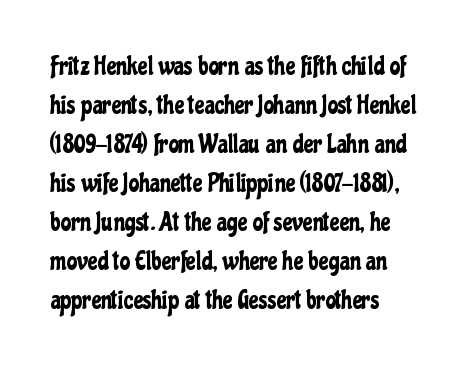
{"italic": "no", "underline": "no", "align": "left", "line_spacing": "normal", "line_spacing_ratio": 1.5, "letter_spacing": "normal", "letter_spacing_em": 0.0, "glyph_px": 26}
